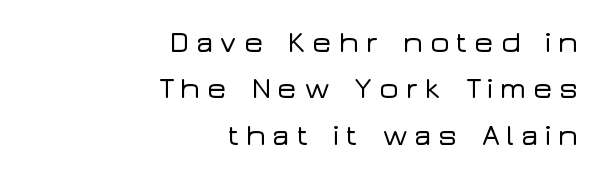
Q: Is the text italic (slanted)? A: No, it is upright.
Q: Is the typeface a serif or a sans-serif typeface? A: Sans-serif.
Q: Is the text underlined? A: No.
Q: How is the paragraph aligned? A: Right-aligned.
Q: Is the spacing between letters normal or unusually wide? A: Unusually wide.
Q: Is the spacing between lines tight, normal or loose? A: Normal.
Q: Width (condensed, normal, or wide)? A: Wide.
Q: Stroke contrast? A: Low.
Q: x-height? A: Medium.
Q: Monospaced? A: No.
